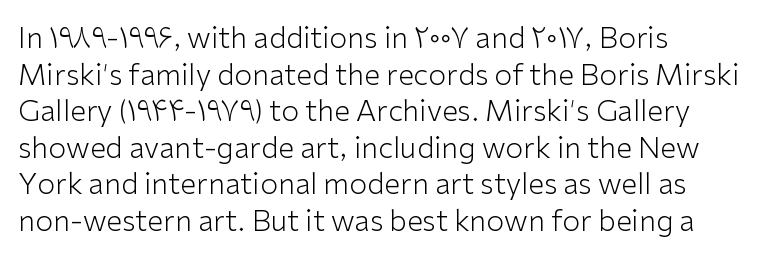
Q: Is the text bold? A: No.
Q: Is the text italic (slanted)? A: No, it is upright.
Q: Is the typeface a serif or a sans-serif typeface? A: Sans-serif.
Q: Is the text underlined? A: No.
Q: How is the paragraph aligned? A: Left-aligned.
Q: Is the spacing between letters normal or unusually wide? A: Normal.
Q: Is the spacing between lines tight, normal or loose? A: Normal.
Q: Width (condensed, normal, or wide)? A: Normal.
Q: Stroke contrast? A: Low.
Q: x-height? A: Medium.
Q: Monospaced? A: No.
